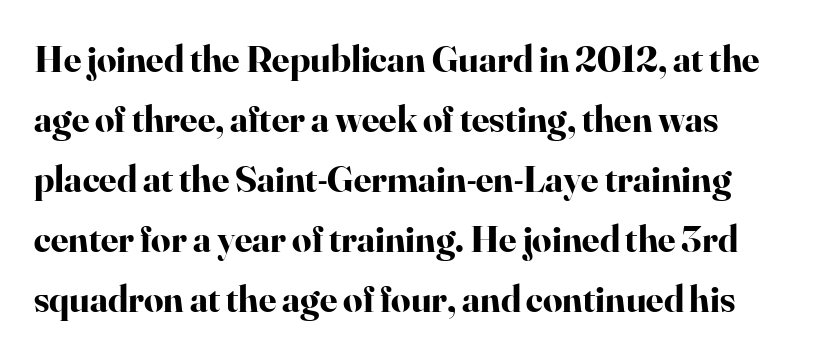
Only glyphs here, with clear space below each row. Nothing unusual about the tracking: characters are spaced as the font intends. Leading: standard. Serif or sans? Serif — the stroke terminals have little feet. The letters stand upright; this is a roman face. What weight is shown? A full bold with thick strokes.
